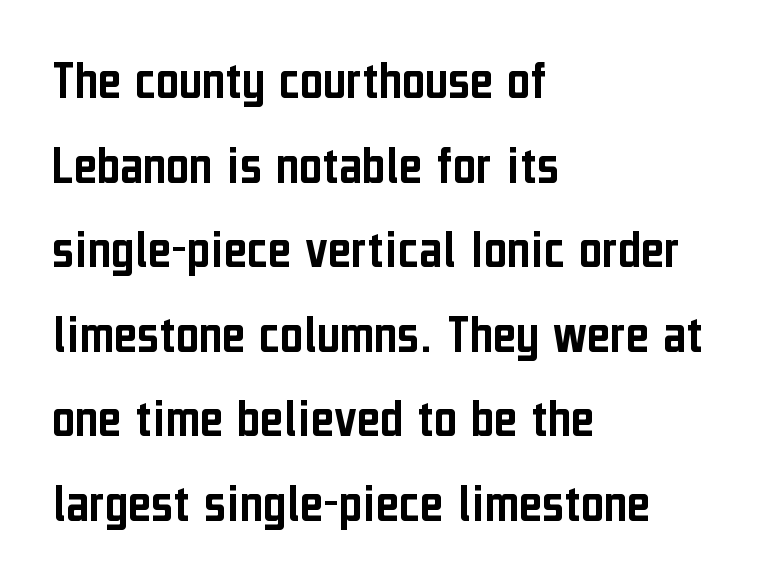
{"serif": "no", "italic": "no", "width": "condensed", "stroke_contrast": "low", "x_height": "medium", "monospaced": "no", "underline": "no", "align": "left", "line_spacing": "normal", "line_spacing_ratio": 1.51, "letter_spacing": "normal", "letter_spacing_em": 0.0, "glyph_px": 56}
